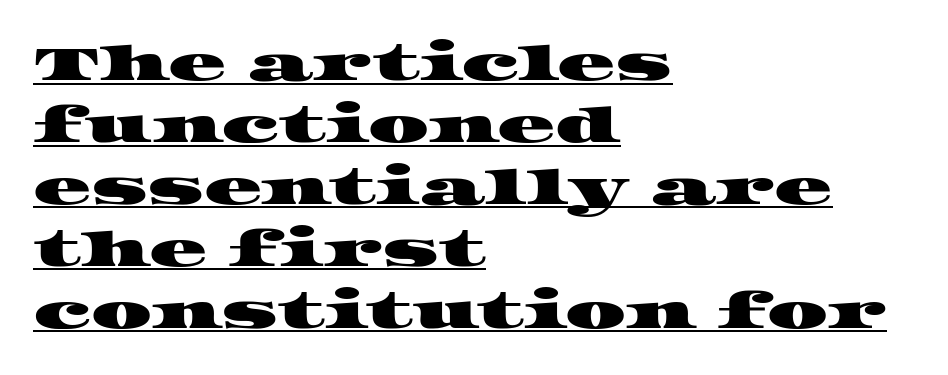
The face used here is proportionally spaced, like ordinary book or web type. This sample is left-justified, so line endings fall wherever the words run out. Does a line run under the words? Yes, clearly. Stroke terminals: seriffed. One glance says typical: line gaps are just what's usual. Students, note that the glyphs here touch the page at normal intervals.
